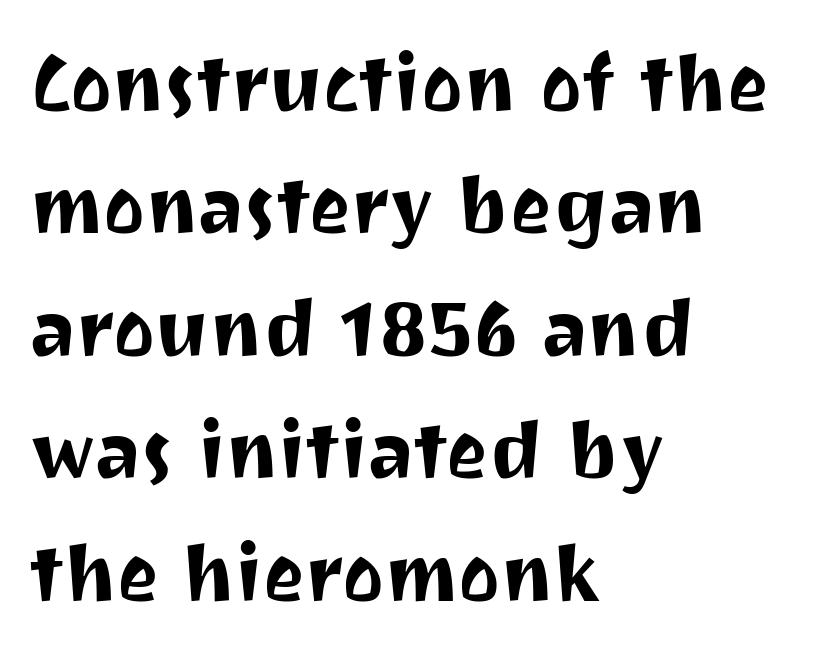
The letters advance in unequal steps, a hallmark of proportional type. Inter-character spacing is left at the font's built-in metrics. The lettering holds an erect, upright posture throughout. Normally led — the rows are evenly, conventionally spaced. The rag falls on the right side of this text block. Note: no serifs on the glyphs.
